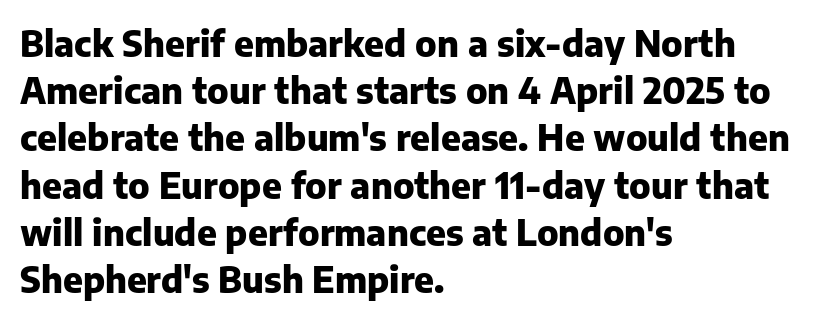
Q: Is the text bold? A: Yes.
Q: Is the text italic (slanted)? A: No, it is upright.
Q: Is the typeface a serif or a sans-serif typeface? A: Sans-serif.
Q: Is the text underlined? A: No.
Q: How is the paragraph aligned? A: Left-aligned.
Q: Is the spacing between letters normal or unusually wide? A: Normal.
Q: Is the spacing between lines tight, normal or loose? A: Normal.
Q: Width (condensed, normal, or wide)? A: Normal.
Q: Stroke contrast? A: Low.
Q: x-height? A: Medium.
Q: Monospaced? A: No.
